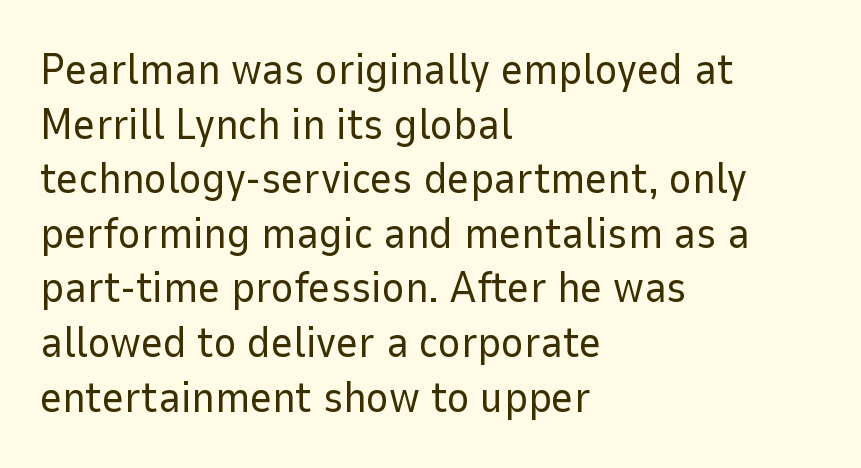
Default kerning and tracking; the words read as compact shapes. Reading down the column, the eye jumps a familiar distance to each next line. The passage shown is not underscored anywhere. Proportional: the letters do not fall into vertical columns. In CSS terms this would be text-align: left.
